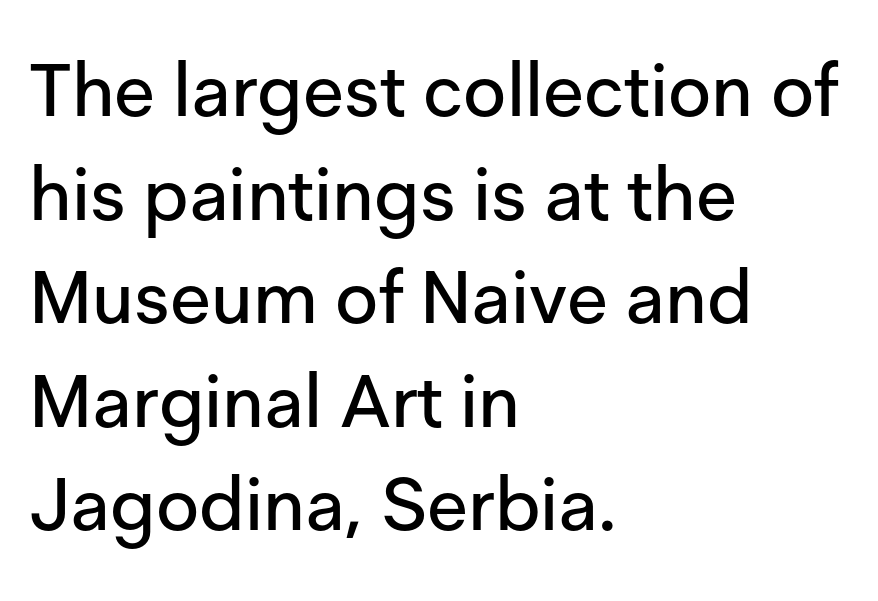
One-word summary of the alignment: left. The letters sit at their default tracking, neither squeezed nor spread. Think of a printed novel: that variable character pitch is what you see here. Words float on clear page, feet unadorned.
